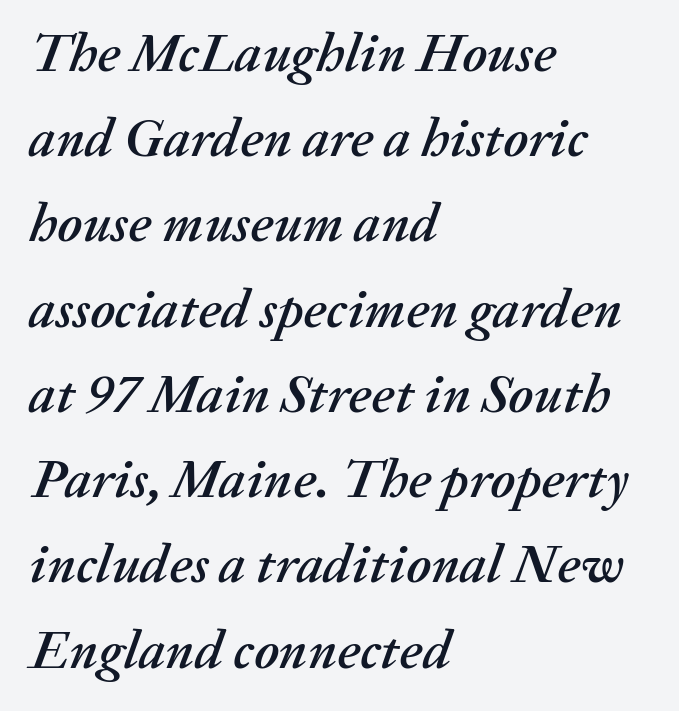
{"italic": "yes", "lean": "right", "slant_degrees": 20, "width": "normal", "stroke_contrast": "medium", "x_height": "medium", "monospaced": "no", "underline": "no", "align": "left", "line_spacing": "normal", "line_spacing_ratio": 1.55, "letter_spacing": "normal", "letter_spacing_em": 0.0, "glyph_px": 55}
